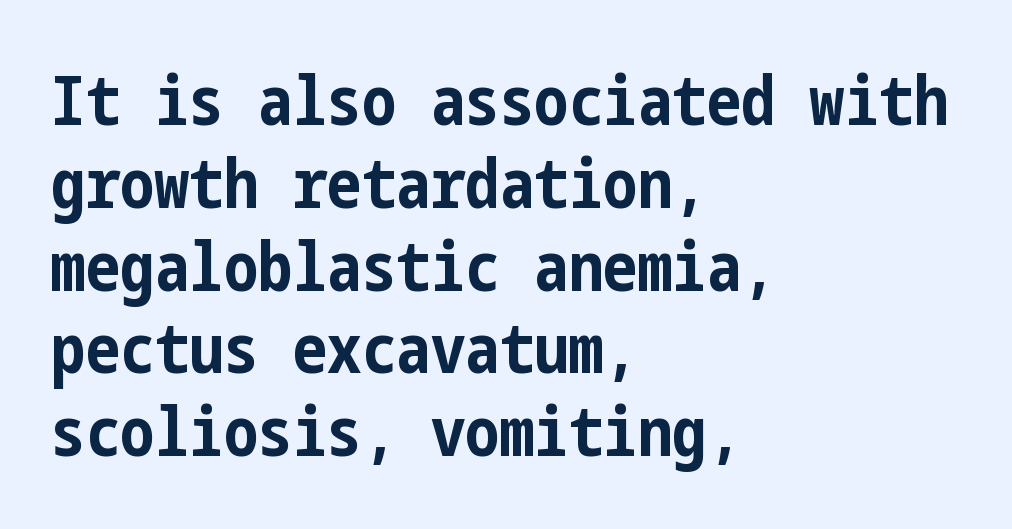
{"serif": "no", "italic": "no", "bold": "yes", "weight": "bold", "width": "condensed", "stroke_contrast": "low", "x_height": "medium", "underline": "no", "align": "left", "line_spacing_ratio": 1.2, "letter_spacing": "normal", "letter_spacing_em": 0.0, "glyph_px": 69}
